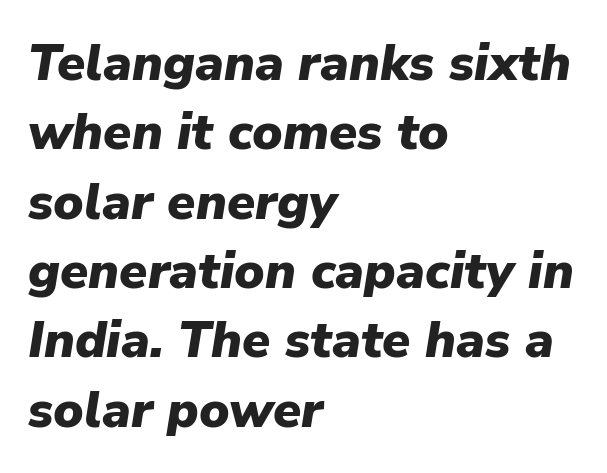
Q: Is the text bold? A: Yes.
Q: Is the text italic (slanted)? A: Yes, it leans right by about 9 degrees.
Q: Is the text underlined? A: No.
Q: How is the paragraph aligned? A: Left-aligned.
Q: Is the spacing between letters normal or unusually wide? A: Normal.
Q: Is the spacing between lines tight, normal or loose? A: Normal.
Q: Width (condensed, normal, or wide)? A: Normal.
Q: Stroke contrast? A: Low.
Q: x-height? A: Medium.
Q: Monospaced? A: No.
